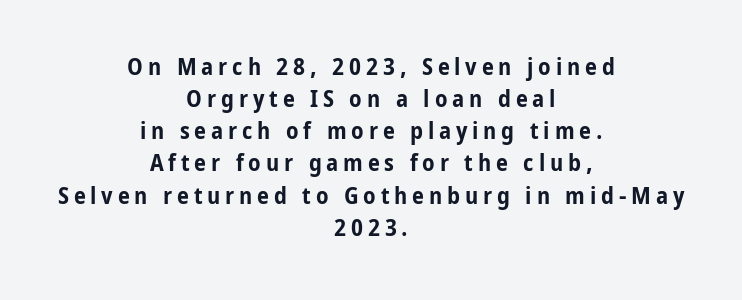
{"italic": "no", "bold": "yes", "underline": "no", "align": "center", "line_spacing": "normal", "line_spacing_ratio": 1.34, "letter_spacing": "wide", "letter_spacing_em": 0.2, "glyph_px": 24}
